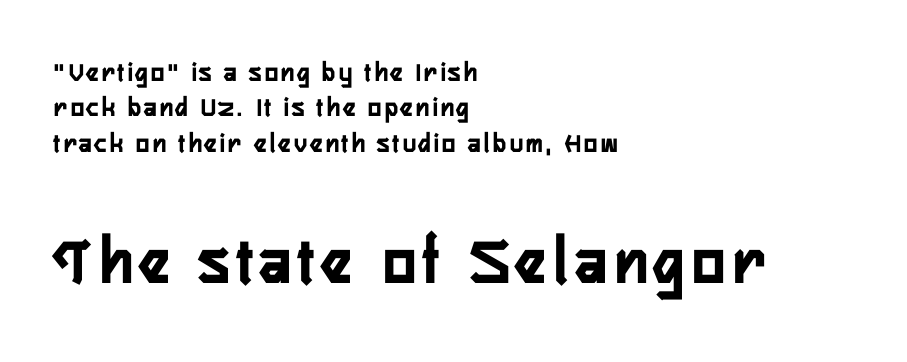
Q: Is the text italic (slanted)? A: No, it is upright.
Q: Is the typeface a serif or a sans-serif typeface? A: Sans-serif.
Q: Is the text underlined? A: No.
Q: How is the paragraph aligned? A: Left-aligned.
Q: Is the spacing between lines tight, normal or loose? A: Normal.
Q: Which block of text is set in a larger size, the first (top) or the second (bottom)? A: The second (bottom) one.
Q: Width (condensed, normal, or wide)? A: Condensed.
Q: Stroke contrast? A: Low.
Q: x-height? A: Medium.
Q: Monospaced? A: No.
